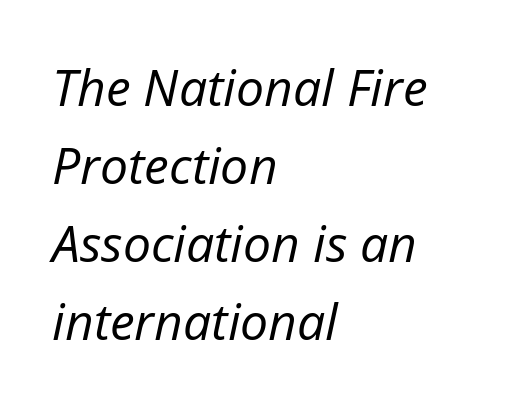
Characters are canted at an angle relative to the baseline's perpendicular. Nothing heavy about these letters — not bold at all. A student would call this left alignment; a typographer would say flush left, rag right. Character widths vary here, with narrow letters taking less room than wide ones. Words float on clear page, feet unadorned.
